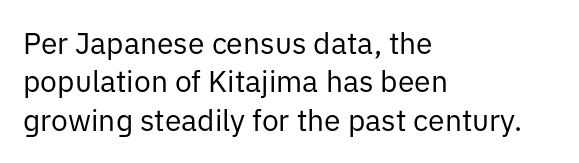
{"serif": "no", "italic": "no", "bold": "no", "weight": "regular", "width": "normal", "stroke_contrast": "low", "x_height": "medium", "monospaced": "no", "underline": "no", "align": "left", "line_spacing": "normal", "line_spacing_ratio": 1.28, "letter_spacing": "normal", "letter_spacing_em": 0.0, "glyph_px": 30}
